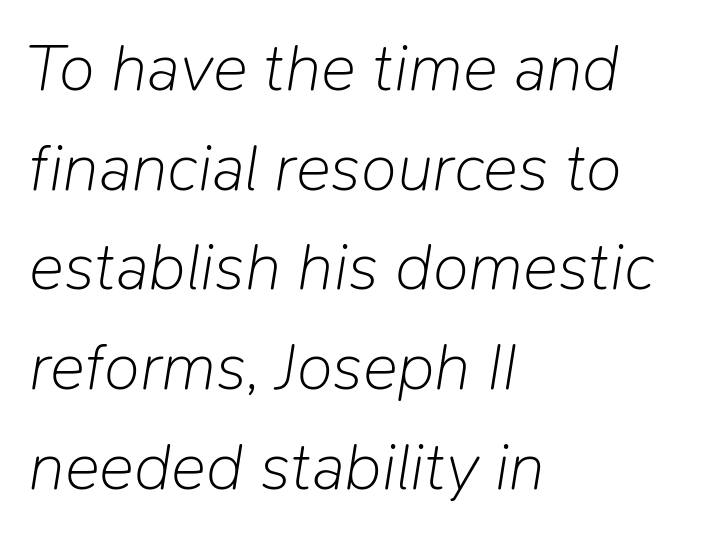
Q: Is the text bold? A: No.
Q: Is the text italic (slanted)? A: Yes, it leans right by about 9 degrees.
Q: Is the text underlined? A: No.
Q: How is the paragraph aligned? A: Left-aligned.
Q: Is the spacing between letters normal or unusually wide? A: Normal.
Q: Is the spacing between lines tight, normal or loose? A: Normal.
Q: Width (condensed, normal, or wide)? A: Normal.
Q: Stroke contrast? A: Low.
Q: x-height? A: Medium.
Q: Monospaced? A: No.
